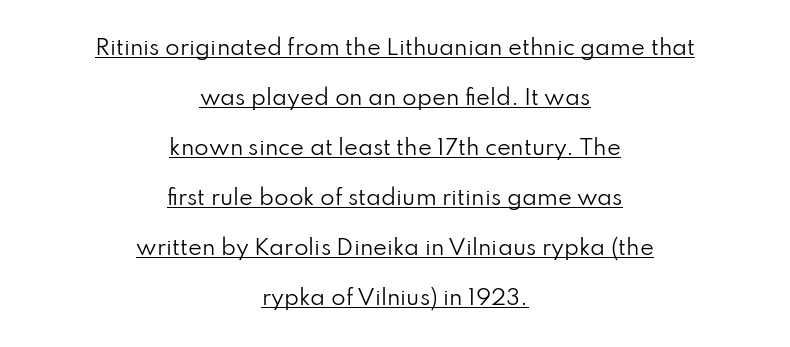
The lines in this sample share a center point and differ in where they start and stop. Vertically, the passage feels expansive, rows floating well apart. Designer's note — italics off, roman on. The lettering is marked with a stroke running underneath it.
